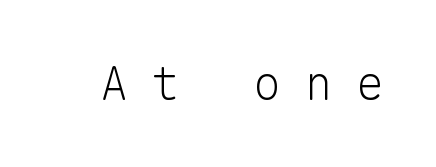
A bare baseline throughout the passage. The passage shown is not bold in any degree. The rendering uses typewriter-style spacing with identical character cells. Stroke terminals: plain, sans-serif. In terms of letterspacing, this is a distinctly airy, spread setting.
